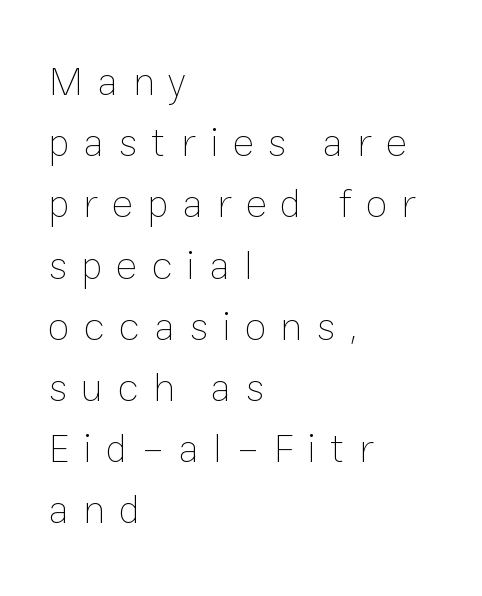
The image shows 40 px thin type, upright; set left-aligned, normal line spacing (1.53x), unusually wide letter spacing (+0.35 em), not underlined; low stroke contrast and a medium x-height.
